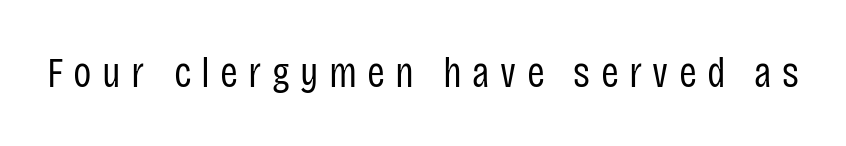
The image shows 43 px regular-weight, condensed sans-serif type, upright; set unusually wide letter spacing (+0.24 em), not underlined; low stroke contrast and a large x-height.
